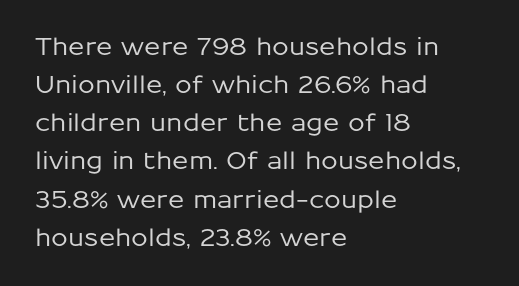
A normal amount of white space separates one row of letters from the next. In terms of letterspacing, this is plain default setting. Quick note: not italic, upright. Only glyphs here, with clear space below each row. Horizontally, the lines are justified to the leading edge only.
